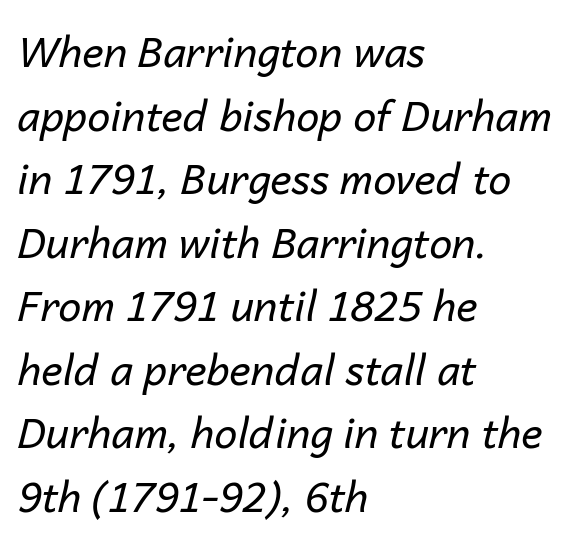
Q: Is the text bold? A: No.
Q: Is the text italic (slanted)? A: Yes, it leans right by about 14 degrees.
Q: Is the text underlined? A: No.
Q: How is the paragraph aligned? A: Left-aligned.
Q: Is the spacing between letters normal or unusually wide? A: Normal.
Q: Is the spacing between lines tight, normal or loose? A: Normal.
Q: Width (condensed, normal, or wide)? A: Normal.
Q: Stroke contrast? A: Low.
Q: x-height? A: Medium.
Q: Monospaced? A: No.
